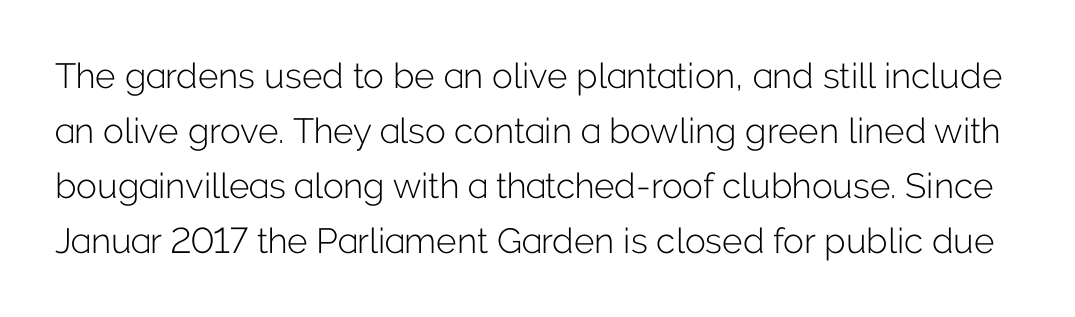
Summary of vertical rhythm: regular, with standard interline spacing. Observe the ordinary spacing: letters are neighbours, not strangers. Do the characters align in a grid? No, the font is proportional. The string is rendered with underlining switched off. Each stroke keeps to a modest, everyday thickness or less.
